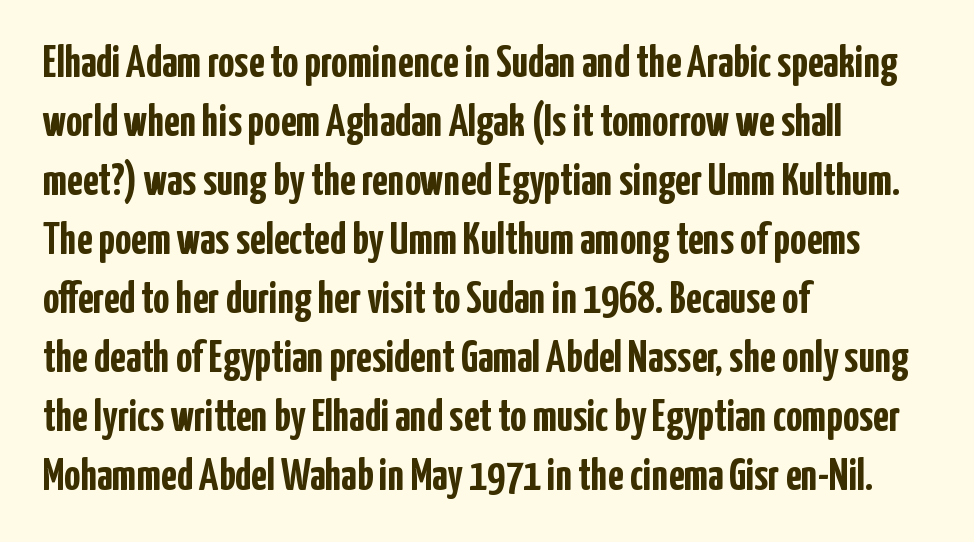
{"serif": "no", "italic": "no", "bold": "yes", "weight": "semibold", "width": "condensed", "stroke_contrast": "low", "x_height": "medium", "monospaced": "no", "underline": "no", "align": "left", "line_spacing": "normal", "line_spacing_ratio": 1.31, "letter_spacing": "normal", "letter_spacing_em": 0.0, "glyph_px": 45}
